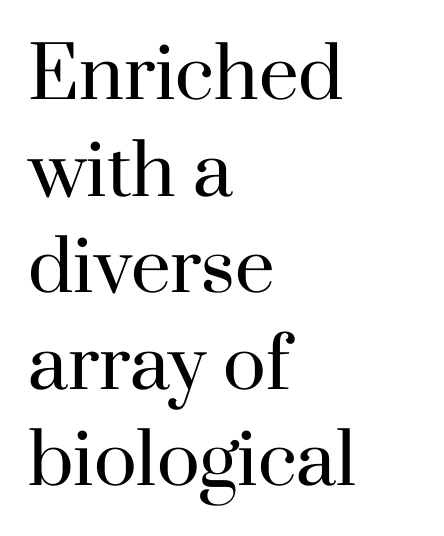
The image shows 71 px regular-weight serif type, upright; set left-aligned, normal line spacing (1.36x), normal letter spacing, not underlined; high stroke contrast and a small x-height.
